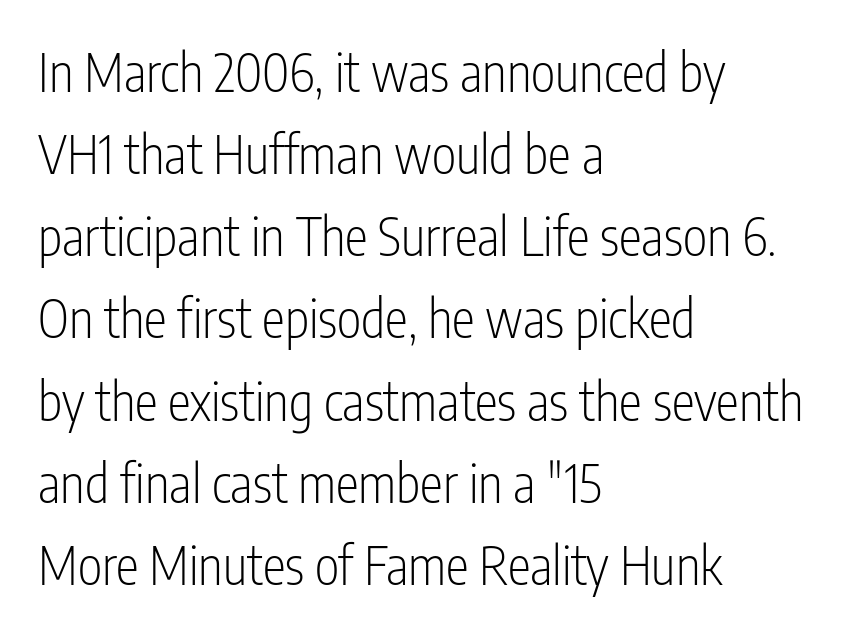
{"serif": "no", "italic": "no", "bold": "no", "weight": "light", "width": "condensed", "stroke_contrast": "low", "x_height": "medium", "monospaced": "no", "underline": "no", "align": "left", "line_spacing": "normal", "line_spacing_ratio": 1.58, "letter_spacing": "normal", "letter_spacing_em": 0.0, "glyph_px": 52}
